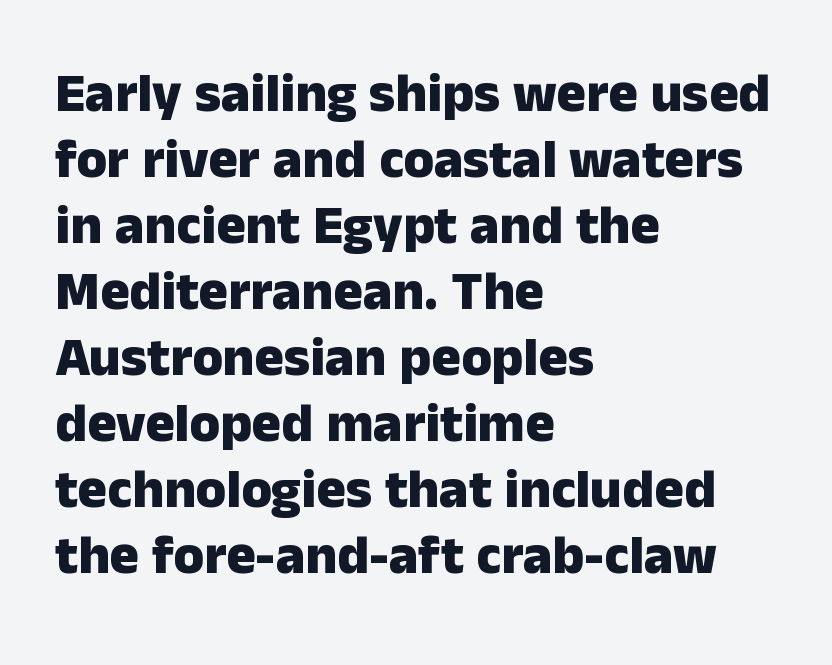
Q: Is the text bold? A: Yes.
Q: Is the text italic (slanted)? A: No, it is upright.
Q: Is the typeface a serif or a sans-serif typeface? A: Sans-serif.
Q: Is the text underlined? A: No.
Q: How is the paragraph aligned? A: Left-aligned.
Q: Is the spacing between letters normal or unusually wide? A: Normal.
Q: Width (condensed, normal, or wide)? A: Normal.
Q: Stroke contrast? A: Low.
Q: x-height? A: Medium.
Q: Monospaced? A: No.
